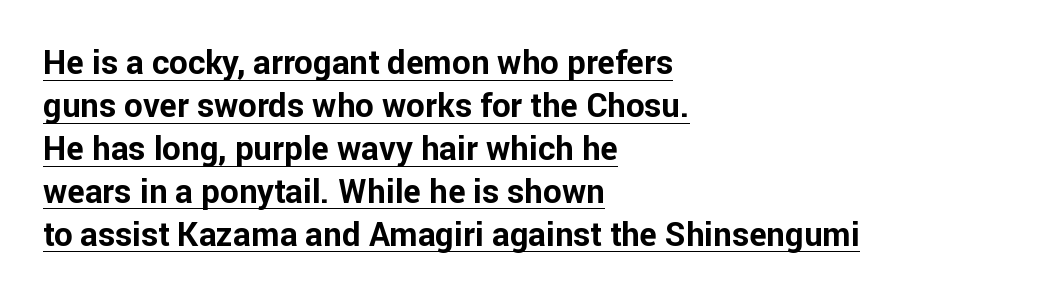
Q: Is the text bold? A: Yes.
Q: Is the text italic (slanted)? A: No, it is upright.
Q: Is the typeface a serif or a sans-serif typeface? A: Sans-serif.
Q: Is the text underlined? A: Yes.
Q: How is the paragraph aligned? A: Left-aligned.
Q: Is the spacing between letters normal or unusually wide? A: Normal.
Q: Is the spacing between lines tight, normal or loose? A: Normal.
Q: Width (condensed, normal, or wide)? A: Normal.
Q: Stroke contrast? A: Low.
Q: x-height? A: Medium.
Q: Monospaced? A: No.
